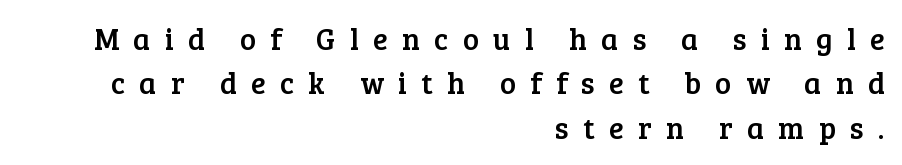
{"serif": "yes", "italic": "no", "width": "normal", "stroke_contrast": "low", "x_height": "medium", "monospaced": "no", "underline": "no", "align": "right", "line_spacing": "normal", "line_spacing_ratio": 1.48, "letter_spacing": "wide", "letter_spacing_em": 0.48, "glyph_px": 30}
